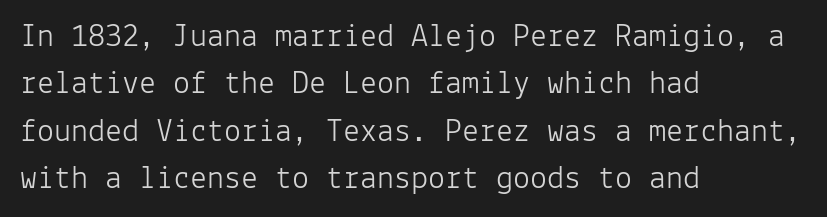
The image shows 34 px light sans-serif type, upright, monospaced; set left-aligned, normal line spacing (1.39x), normal letter spacing, not underlined; low stroke contrast and a medium x-height.
